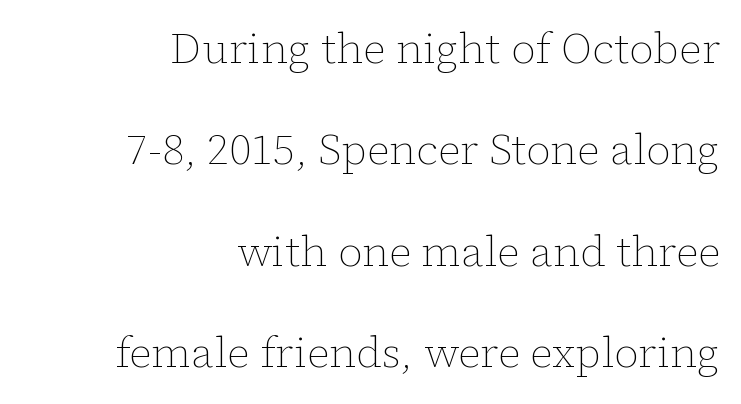
One-word summary of the alignment: right. Character widths vary here, with narrow letters taking less room than wide ones. Is there any slant? The stems are plumb. Nobody drew a line under any word here.
